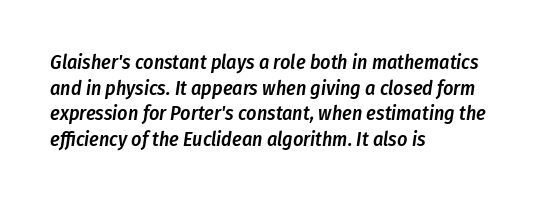
Characters follow at the spacing the type designer built in. Successive baselines arrive at the customary interval. Each line starts at the same left margin while the right side varies. The strip under each line holds only bare page.
